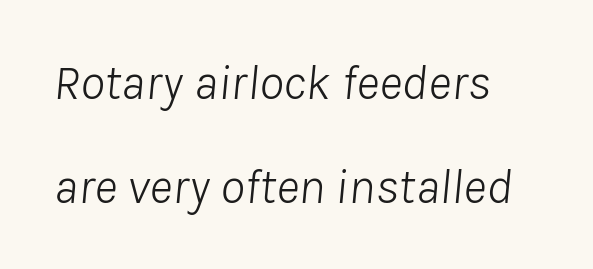
{"italic": "yes", "lean": "right", "slant_degrees": 8, "bold": "no", "weight": "light", "width": "normal", "stroke_contrast": "low", "x_height": "medium", "monospaced": "no", "underline": "no", "align": "left", "line_spacing": "loose", "line_spacing_ratio": 2.08, "letter_spacing": "normal", "letter_spacing_em": 0.0, "glyph_px": 50}
